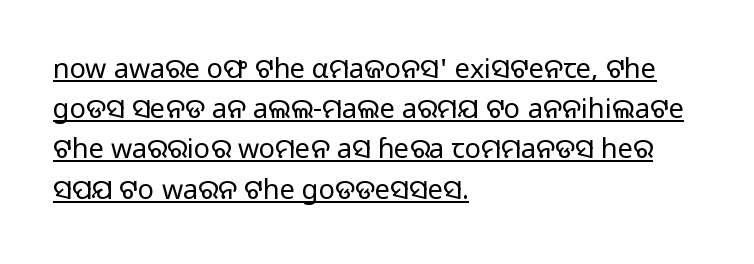
The image shows 27 px text type, upright; set left-aligned, normal line spacing (1.49x), normal letter spacing, underlined.
